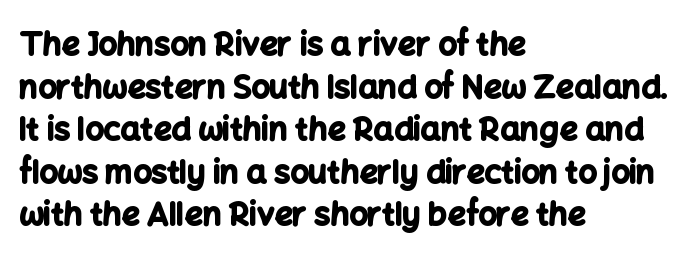
Q: Is the text bold? A: Yes.
Q: Is the text italic (slanted)? A: No, it is upright.
Q: Is the typeface a serif or a sans-serif typeface? A: Sans-serif.
Q: Is the text underlined? A: No.
Q: How is the paragraph aligned? A: Left-aligned.
Q: Is the spacing between letters normal or unusually wide? A: Normal.
Q: Is the spacing between lines tight, normal or loose? A: Normal.
Q: Width (condensed, normal, or wide)? A: Normal.
Q: Stroke contrast? A: Low.
Q: x-height? A: Medium.
Q: Monospaced? A: No.
